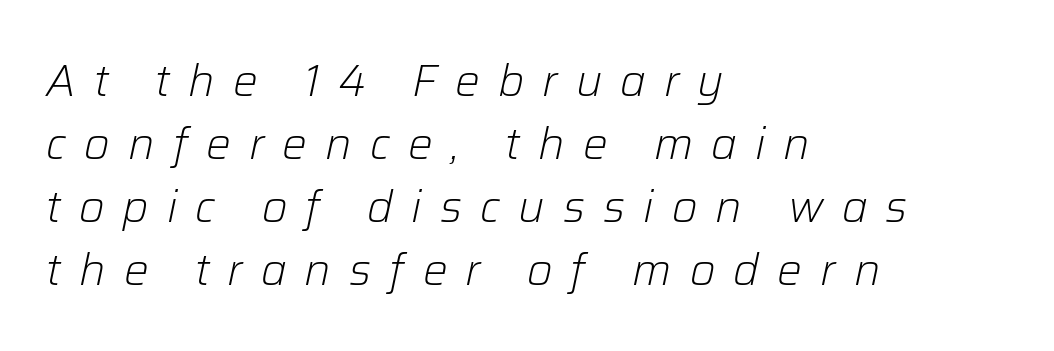
The image shows 44 px light type, italic (leaning right); set left-aligned, normal line spacing (1.43x), unusually wide letter spacing (+0.41 em), not underlined; low stroke contrast and a medium x-height.
